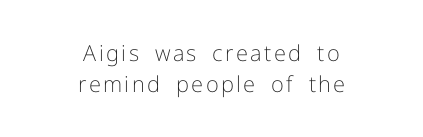
{"italic": "no", "bold": "no", "underline": "no", "align": "center", "line_spacing": "normal", "line_spacing_ratio": 1.41, "glyph_px": 22}
